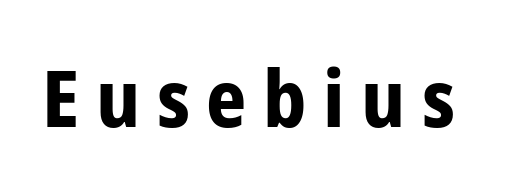
{"serif": "no", "italic": "no", "bold": "yes", "weight": "bold", "width": "condensed", "stroke_contrast": "low", "x_height": "medium", "monospaced": "no", "underline": "no", "letter_spacing": "wide", "letter_spacing_em": 0.21, "glyph_px": 79}
